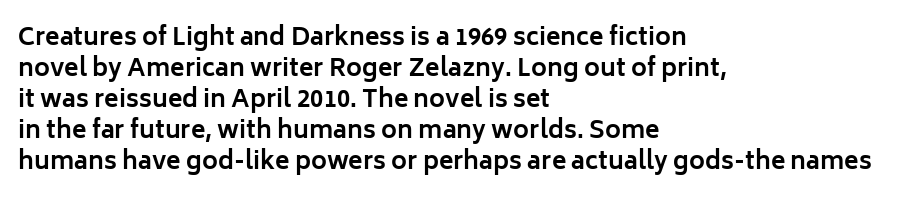
The image shows 24 px bold type, upright; set left-aligned, normal line spacing (1.29x), normal letter spacing, not underlined.
